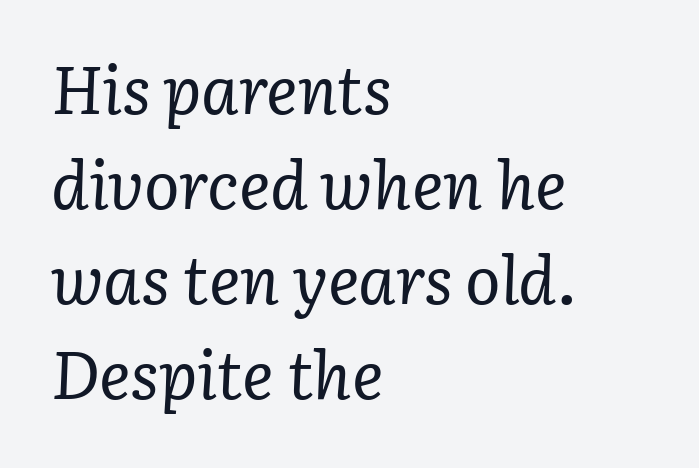
{"serif": "yes", "italic": "yes", "lean": "right", "slant_degrees": 3, "bold": "no", "weight": "regular", "width": "normal", "stroke_contrast": "low", "x_height": "medium", "monospaced": "no", "underline": "no", "align": "left", "line_spacing": "normal", "line_spacing_ratio": 1.44, "letter_spacing": "normal", "letter_spacing_em": 0.0, "glyph_px": 66}
